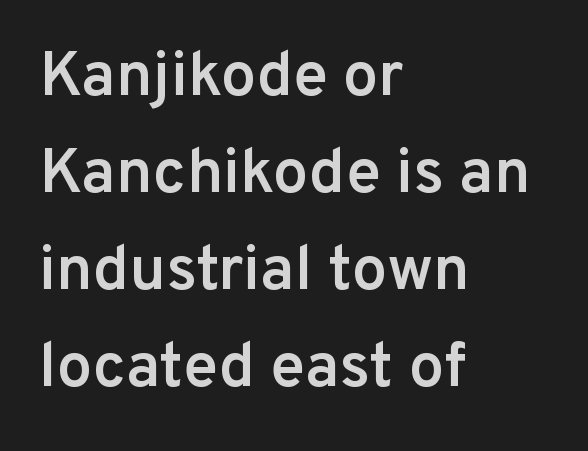
Q: Is the text bold? A: Semi-bold.
Q: Is the text italic (slanted)? A: No, it is upright.
Q: Is the typeface a serif or a sans-serif typeface? A: Sans-serif.
Q: Is the text underlined? A: No.
Q: How is the paragraph aligned? A: Left-aligned.
Q: Is the spacing between letters normal or unusually wide? A: Normal.
Q: Is the spacing between lines tight, normal or loose? A: Normal.
Q: Width (condensed, normal, or wide)? A: Normal.
Q: Stroke contrast? A: Low.
Q: x-height? A: Medium.
Q: Monospaced? A: No.
